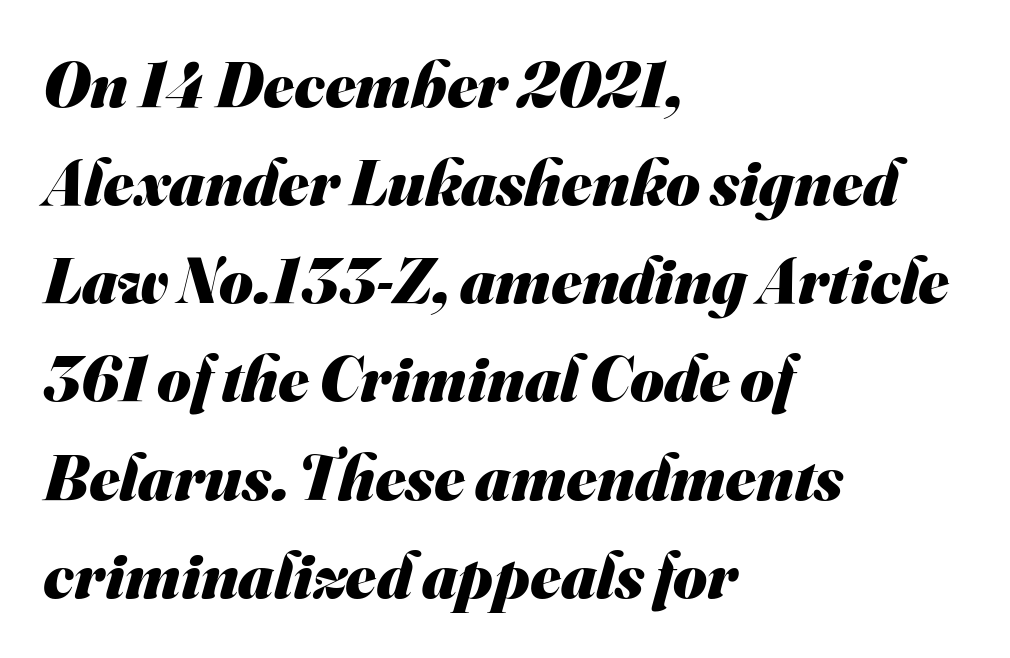
The letterforms sit shoulder to shoulder at normal distance. Each glyph is drawn with heavy, bold strokes. A bare baseline throughout the passage. Note the varied advance widths — an 'i' is clearly narrower than an 'm'. Is the block centered? No — it sits flush against the left margin.
